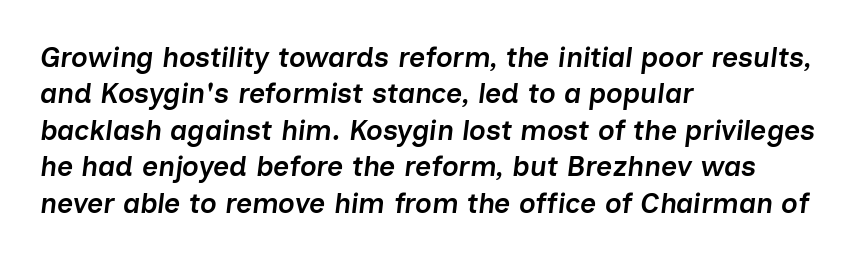
The passage shown has conventional tracking throughout. Each letter keeps its own natural width here, so spacing adapts to shape. The lines in this sample share a left origin and differ only in where they stop. Nobody drew a line under any word here.
